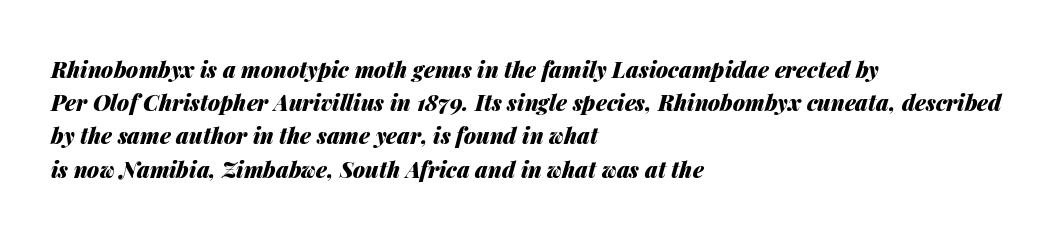
The image shows 22 px bold type, italic (leaning right); set left-aligned, normal line spacing (1.51x), normal letter spacing, not underlined.
